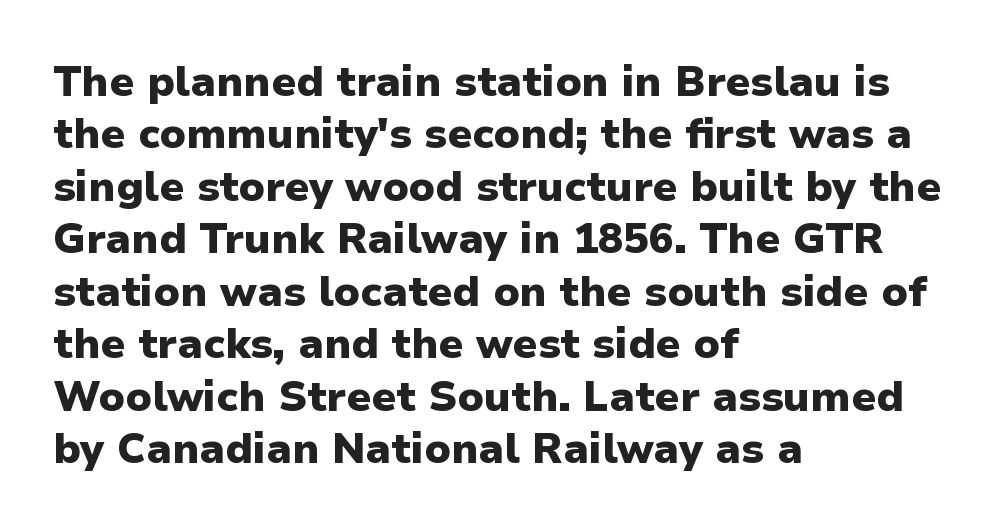
{"serif": "no", "italic": "no", "bold": "yes", "weight": "heavy", "width": "normal", "stroke_contrast": "low", "x_height": "medium", "monospaced": "no", "underline": "no", "align": "left", "line_spacing": "normal", "line_spacing_ratio": 1.25, "letter_spacing": "normal", "letter_spacing_em": 0.0, "glyph_px": 42}
